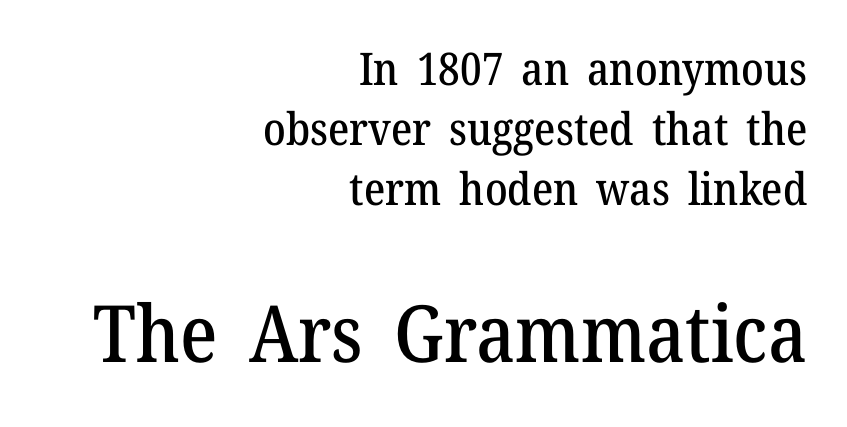
The image shows 79 px serif type, upright; set right-aligned, normal line spacing (1.33x), normal letter spacing, not underlined; the second (bottom) block is 1.76x larger; medium stroke contrast and a medium x-height.
